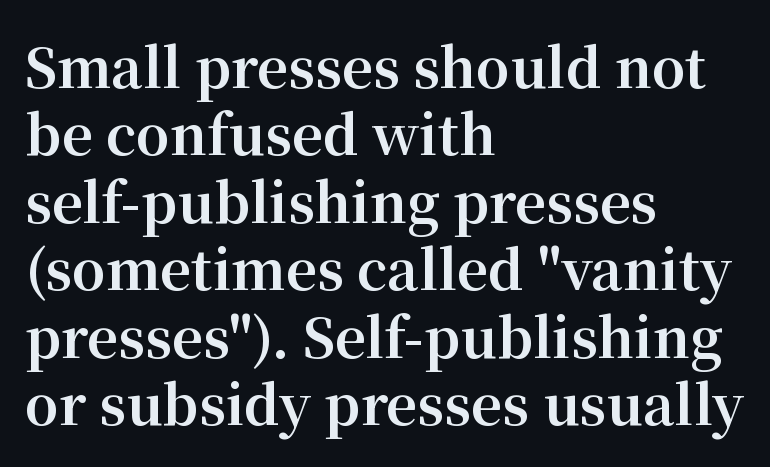
This is serif lettering, the kind often seen in printed books. Thick stems and heavy bowls — unmistakably bold. The rendering uses natural spacing where letterforms have individual widths. Look at the tracking — it's just the regular setting, nothing added.
